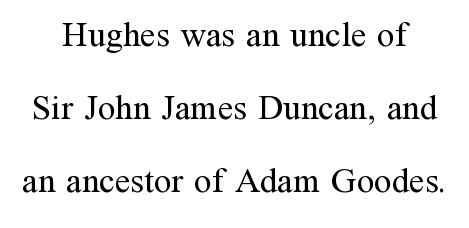
Q: Is the text bold? A: No.
Q: Is the text italic (slanted)? A: No, it is upright.
Q: Is the typeface a serif or a sans-serif typeface? A: Serif.
Q: Is the text underlined? A: No.
Q: Is the spacing between letters normal or unusually wide? A: Normal.
Q: Is the spacing between lines tight, normal or loose? A: Loose.
Q: Width (condensed, normal, or wide)? A: Normal.
Q: Stroke contrast? A: Medium.
Q: x-height? A: Medium.
Q: Monospaced? A: No.
